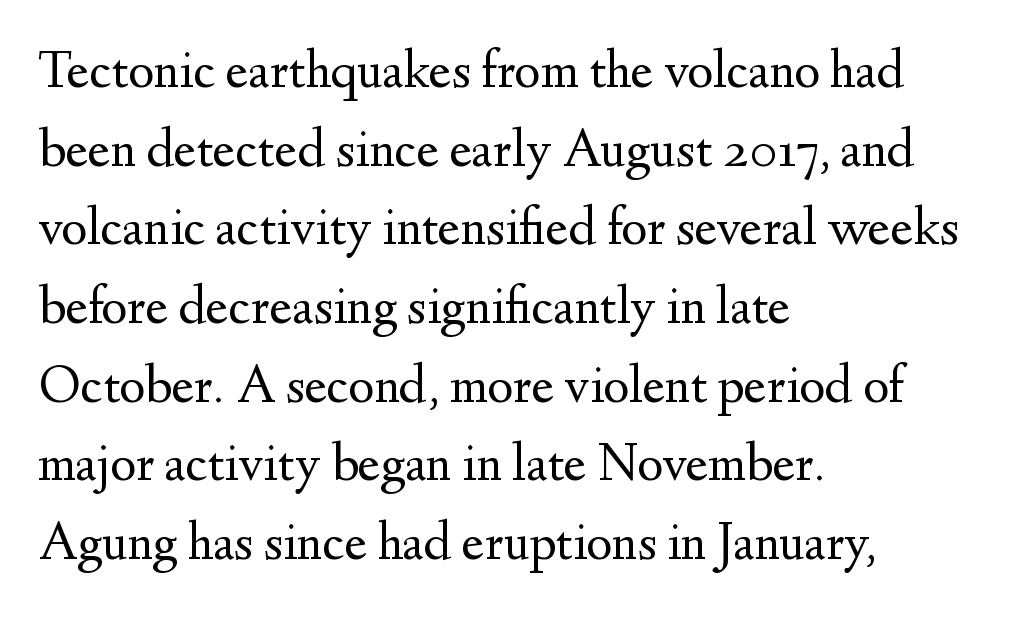
{"serif": "yes", "italic": "no", "bold": "no", "weight": "regular", "width": "normal", "stroke_contrast": "medium", "x_height": "small", "monospaced": "no", "underline": "no", "align": "left", "line_spacing": "normal", "line_spacing_ratio": 1.43, "letter_spacing": "normal", "letter_spacing_em": 0.0, "glyph_px": 55}
